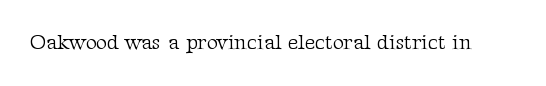
The image shows 21 px text type, upright; set normal letter spacing, not underlined.
